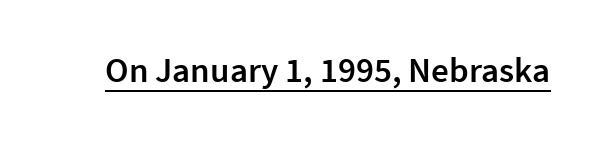
The image shows 35 px semibold sans-serif type, upright; set normal letter spacing, underlined; low stroke contrast and a medium x-height.
